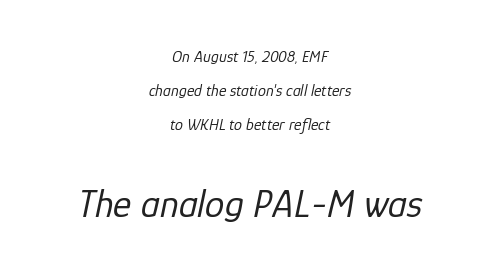
Italic? Definitely — the glyphs are oblique. Reading down the block, each line starts at a different indent, mirrored at its end. This block would shrink considerably if given ordinary leading; it's expanded now. Stroke thickness stays within the range of a standard reading face or lighter. The rendering uses natural spacing where letterforms have individual widths.
